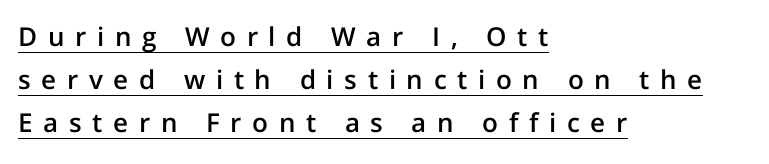
Q: Is the text bold? A: Semi-bold.
Q: Is the text italic (slanted)? A: No, it is upright.
Q: Is the text underlined? A: Yes.
Q: How is the paragraph aligned? A: Left-aligned.
Q: Is the spacing between letters normal or unusually wide? A: Unusually wide.
Q: Is the spacing between lines tight, normal or loose? A: Normal.
